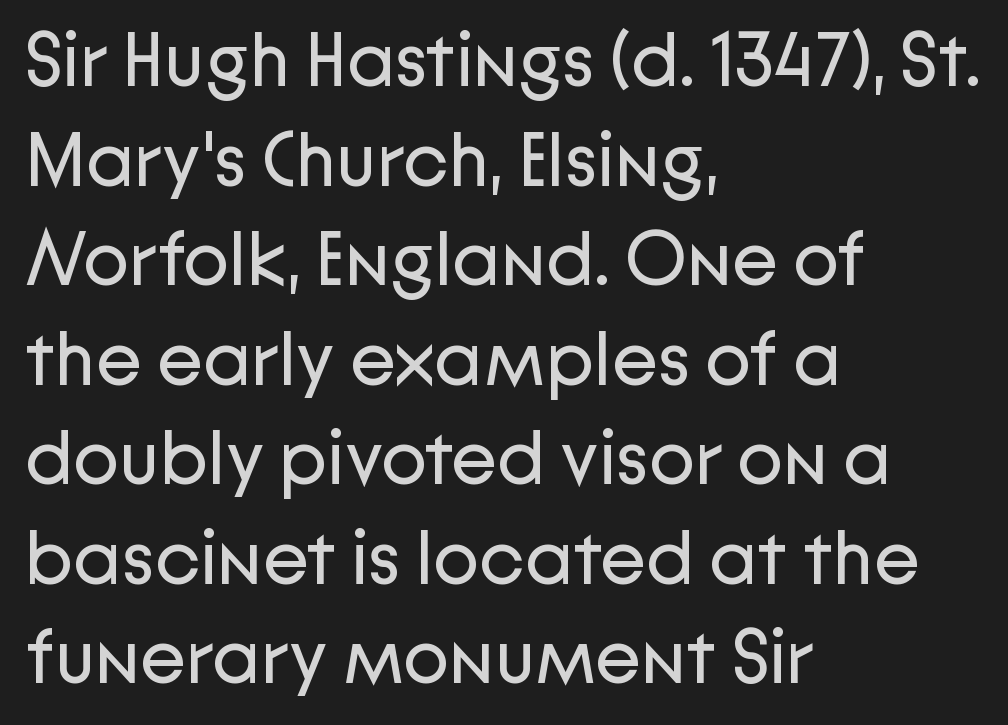
The image shows 76 px regular-weight sans-serif type, upright; set left-aligned, normal line spacing (1.31x), normal letter spacing, not underlined; low stroke contrast and a medium x-height.
